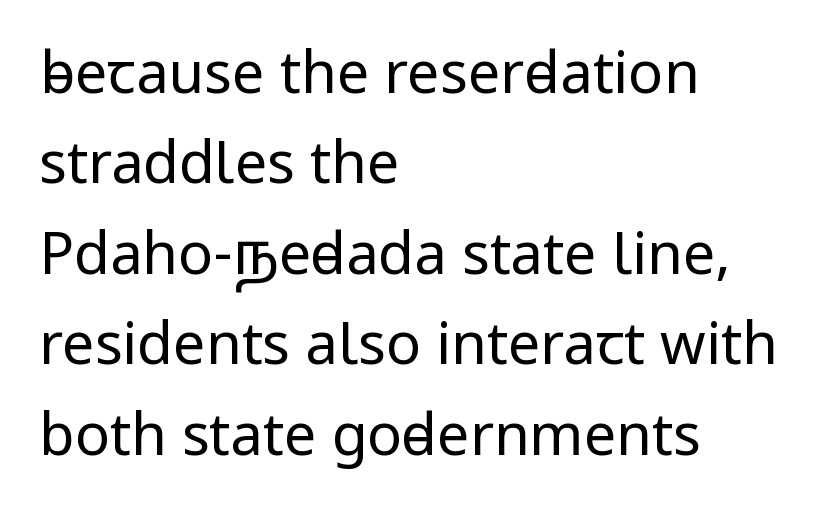
Rule under the text: the space is simply empty. This rendering leaves character spacing at its baseline value. The rendering uses natural spacing where letterforms have individual widths. The rows are spaced the way most documents space them.
